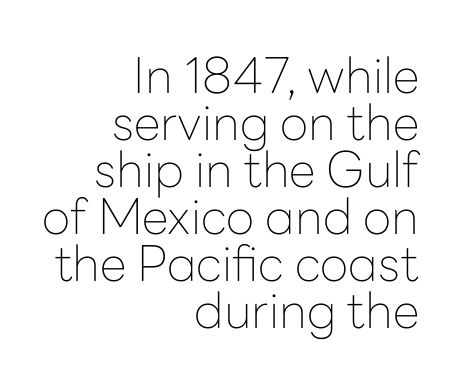
The leading is snug, giving the passage a crowded texture. Proportional: the letters do not fall into vertical columns. The baseline area is clear. Weight class: somewhere from thin through regular.
